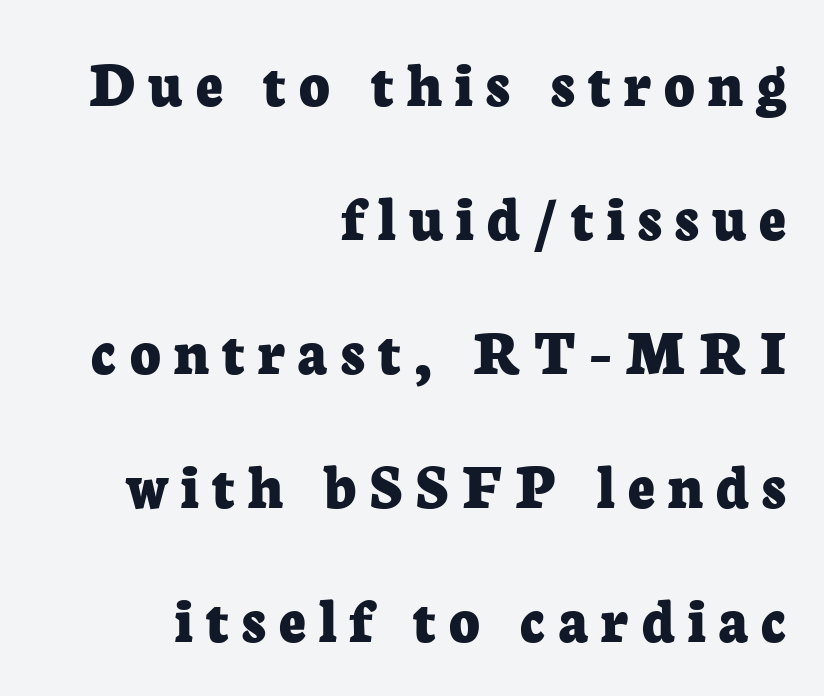
The image shows 66 px bold serif type, upright; set right-aligned, loose line spacing (2.03x), unusually wide letter spacing (+0.2 em), not underlined; low stroke contrast and a medium x-height.
